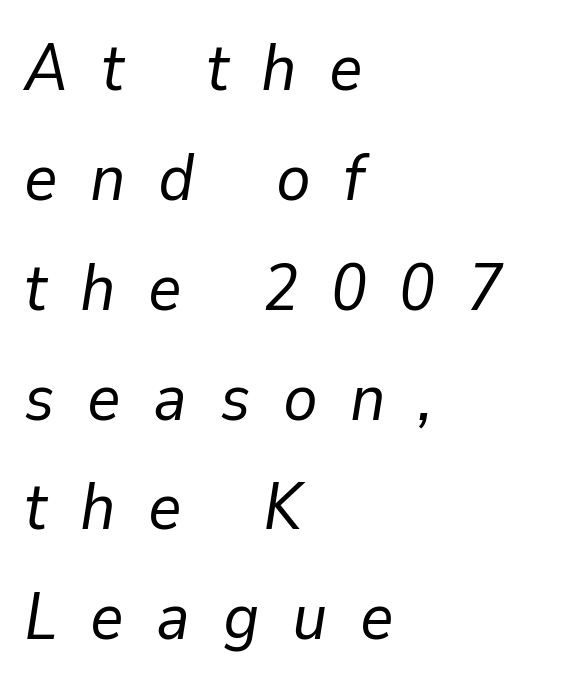
Stems here are at most as thick as an everyday book face. Line beginnings align vertically; line endings do not. The passage shown is typed in a proportional face where columns would drift. Plain, unruled lines of type.
